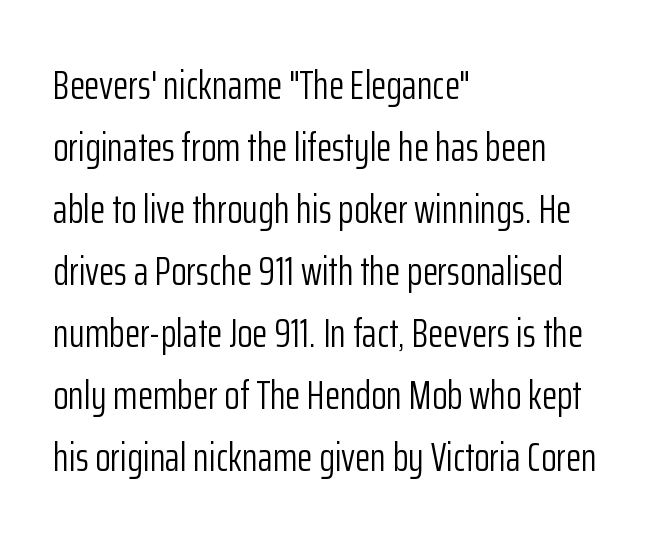
The image shows 40 px light, condensed sans-serif type, upright; set left-aligned, normal line spacing (1.55x), normal letter spacing, not underlined; low stroke contrast and a medium x-height.
